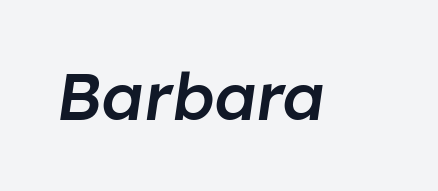
{"italic": "yes", "lean": "right", "slant_degrees": 8, "bold": "semi", "weight": "semibold", "width": "normal", "stroke_contrast": "low", "x_height": "medium", "monospaced": "no", "underline": "no", "letter_spacing": "normal", "letter_spacing_em": 0.0, "glyph_px": 66}
